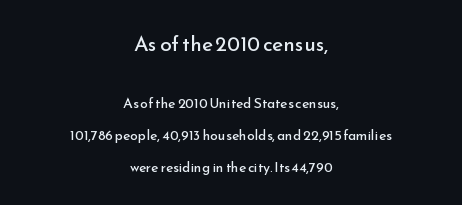
Descenders hang freely into open space. Think standard paragraph weight, or any step lighter than that. Leftover space on each line is divided equally before and after the words. What stands out about the letter spacing? Nothing — it is the standard amount. This sample uses an upright cut, with every glyph sitting square on the baseline.
